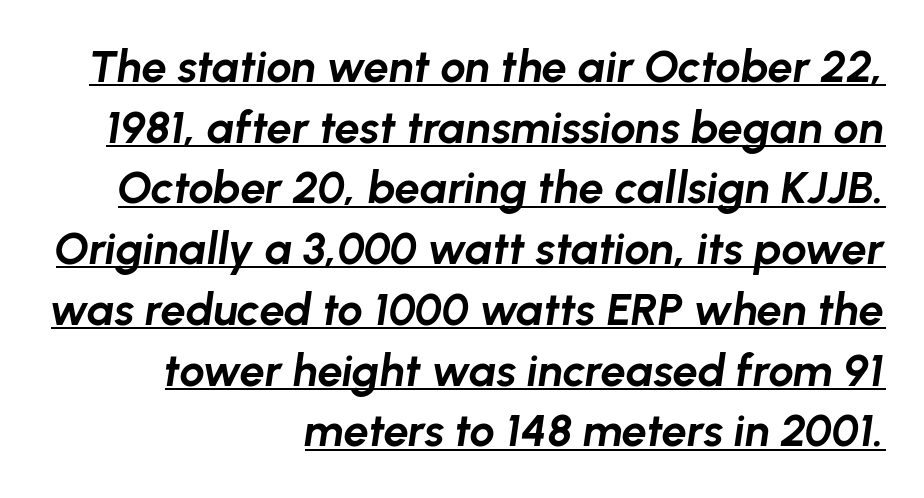
Q: Is the text bold? A: Yes.
Q: Is the text italic (slanted)? A: Yes, it leans right by about 8 degrees.
Q: Is the text underlined? A: Yes.
Q: How is the paragraph aligned? A: Right-aligned.
Q: Is the spacing between letters normal or unusually wide? A: Normal.
Q: Is the spacing between lines tight, normal or loose? A: Normal.
Q: Width (condensed, normal, or wide)? A: Normal.
Q: Stroke contrast? A: Low.
Q: x-height? A: Medium.
Q: Monospaced? A: No.
